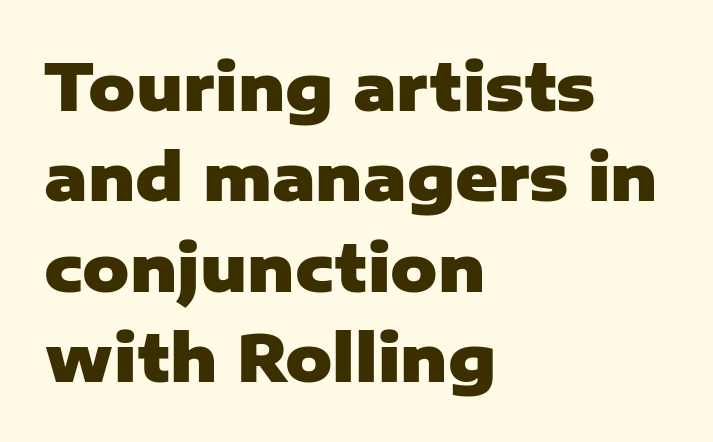
{"serif": "no", "italic": "no", "bold": "yes", "weight": "heavy", "width": "normal", "stroke_contrast": "low", "x_height": "medium", "monospaced": "no", "underline": "no", "align": "left", "line_spacing": "normal", "line_spacing_ratio": 1.39, "letter_spacing": "normal", "letter_spacing_em": 0.0, "glyph_px": 65}
